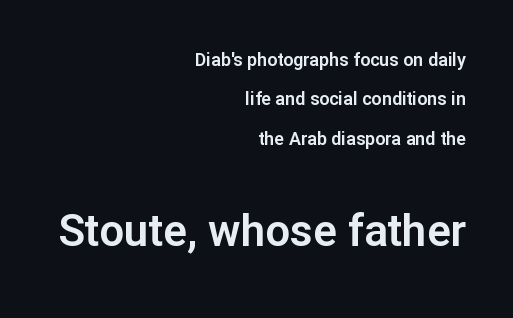
Leading is clearly above the norm, producing a sparse column. Here the designer chose a conventional face with non-uniform glyph widths. The lettering holds an erect, upright posture throughout. The later block is typeset at a bigger size than the earlier block. Letters rest on an invisible, unmarked baseline.
